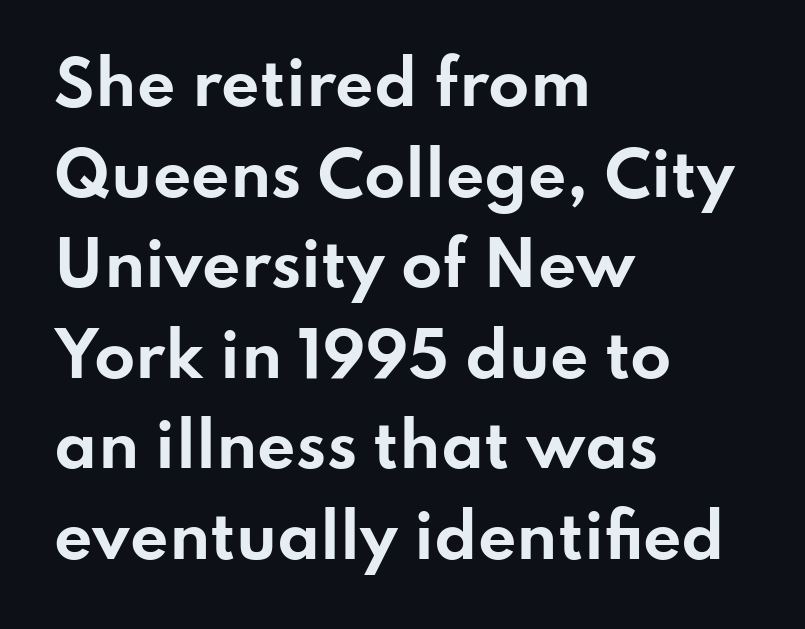
What's the leading like? Ordinary, nothing unusual. Proportional: the letters do not fall into vertical columns. Look at the bottom of the vertical strokes: they stop flat, with no serifs. Strong, thick strokes mark this as bold type. Ordinary non-slanted type is in use.
